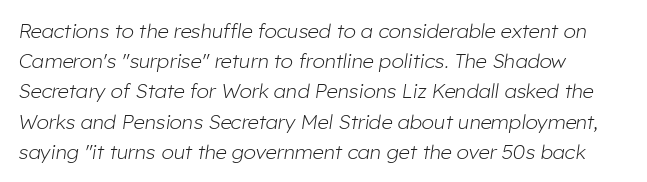
In terms of leading, this rendering sits right in the middle. The typography opts for an oblique posture over an upright one. You could call the tracking neutral — neither tight nor loose. Weight class: somewhere from thin through regular. Which margin do the lines hug? The left one — the right edge is uneven. The specimen omits any rule beneath the text block's lines.
